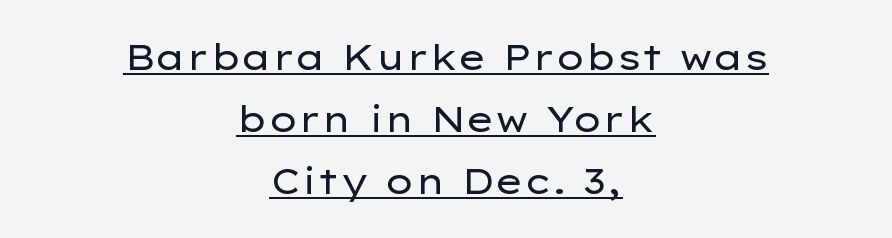
The image shows 35 px regular-weight, wide sans-serif type, upright; set centered, line spacing 1.77x, normal letter spacing, underlined; low stroke contrast and a medium x-height.
